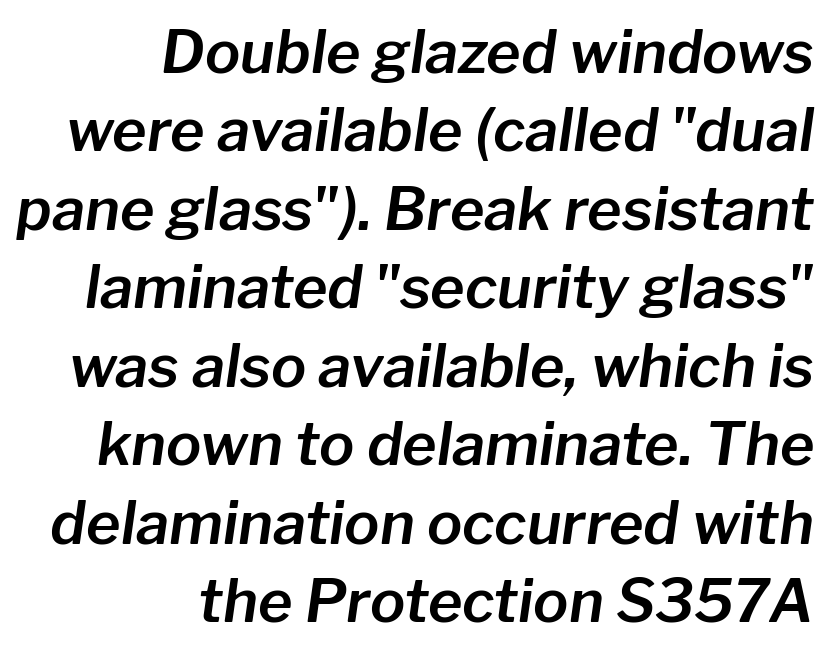
The image shows 59 px text type, italic (leaning right); set right-aligned, normal line spacing (1.33x), normal letter spacing, not underlined; low stroke contrast and a medium x-height.
